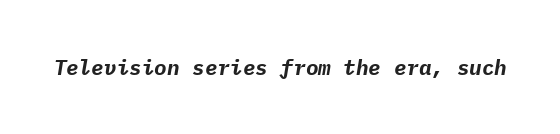
{"italic": "yes", "lean": "right", "slant_degrees": 9, "bold": "yes", "underline": "no", "letter_spacing": "normal", "letter_spacing_em": 0.0, "glyph_px": 21}
